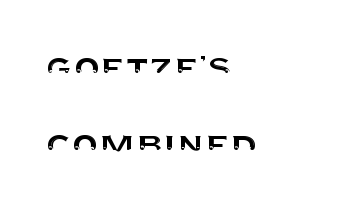
The image shows 43 px sans-serif type, upright; set left-aligned, line spacing 1.79x, normal letter spacing, not underlined; medium stroke contrast and a large x-height.
